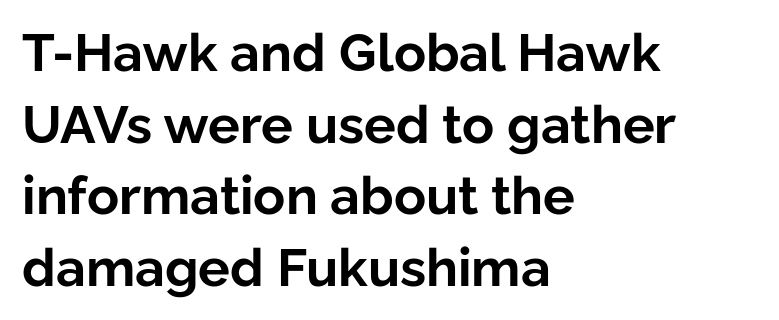
What's the leading like? Ordinary, nothing unusual. Posture: vertical. The rendering uses natural spacing where letterforms have individual widths. Does the weight exceed regular? Yes, all the way to bold. Is this a sans? Yes — the strokes have no serifs.
